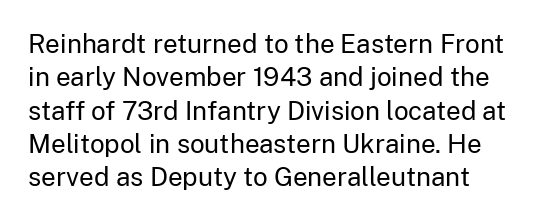
Q: Is the text bold? A: No.
Q: Is the text italic (slanted)? A: No, it is upright.
Q: Is the text underlined? A: No.
Q: How is the paragraph aligned? A: Left-aligned.
Q: Is the spacing between letters normal or unusually wide? A: Normal.
Q: Is the spacing between lines tight, normal or loose? A: Normal.
